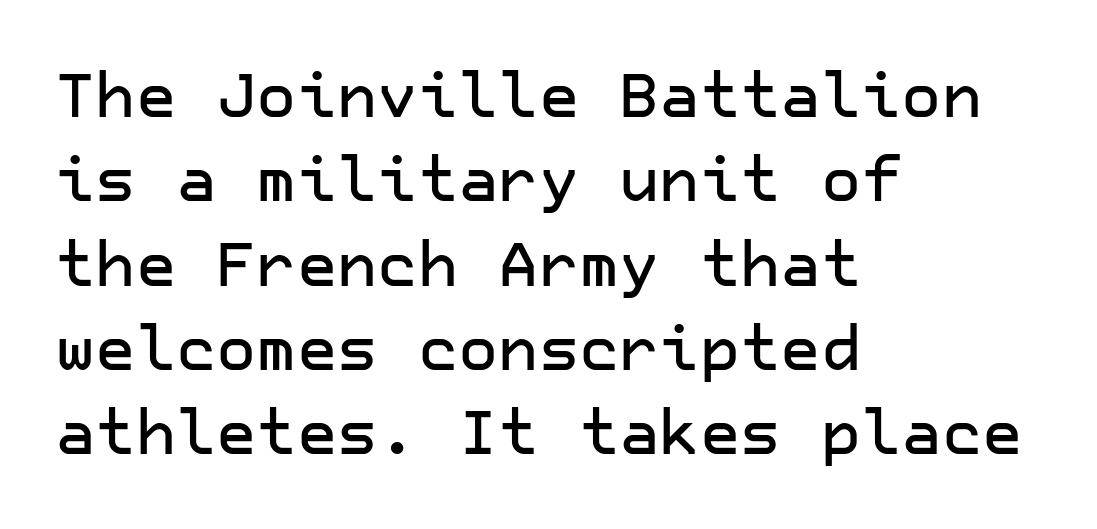
{"serif": "no", "italic": "no", "width": "normal", "stroke_contrast": "low", "x_height": "medium", "underline": "no", "align": "left", "line_spacing": "normal", "line_spacing_ratio": 1.36, "letter_spacing": "normal", "letter_spacing_em": 0.0, "glyph_px": 62}
